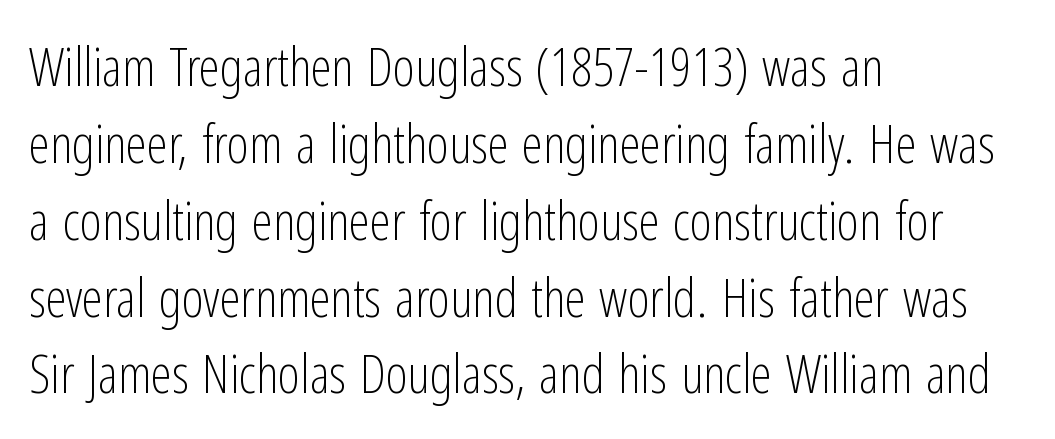
Underline: absent. The line-height multiplier appears to be the usual default. The weight would be labelled regular, book, light, or lighter still. The lettering stays uniformly vertical, giving the passage a roman look. This sample has the flowing, uneven cadence of proportional lettering. Spacing between characters is what you'd get straight out of the box.
